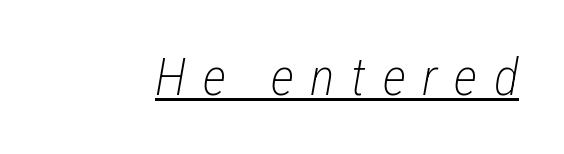
The image shows 52 px light, condensed type, italic (leaning right); set unusually wide letter spacing (+0.32 em), underlined; low stroke contrast and a medium x-height.
